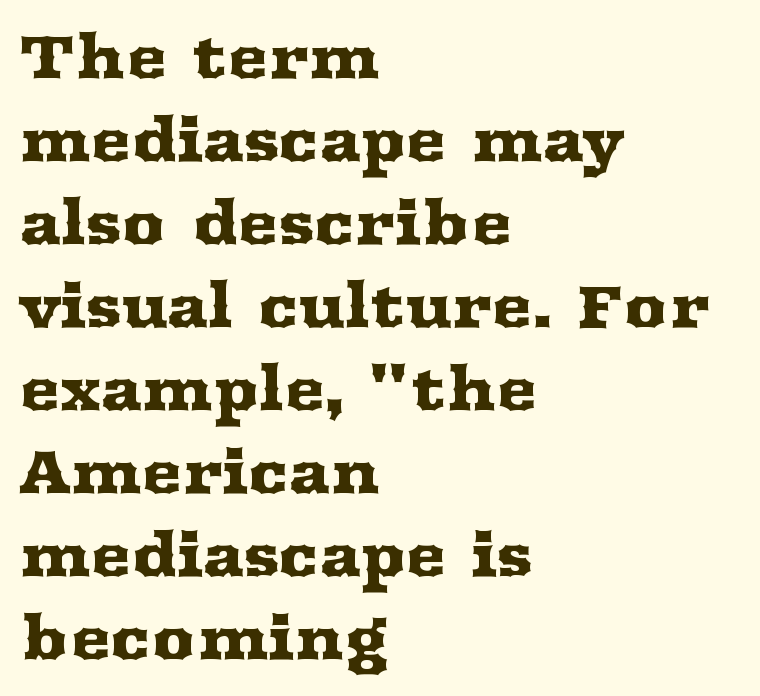
{"serif": "yes", "italic": "no", "width": "wide", "stroke_contrast": "medium", "x_height": "medium", "monospaced": "no", "underline": "no", "align": "left", "line_spacing": "normal", "line_spacing_ratio": 1.36, "letter_spacing": "normal", "letter_spacing_em": 0.0, "glyph_px": 61}
